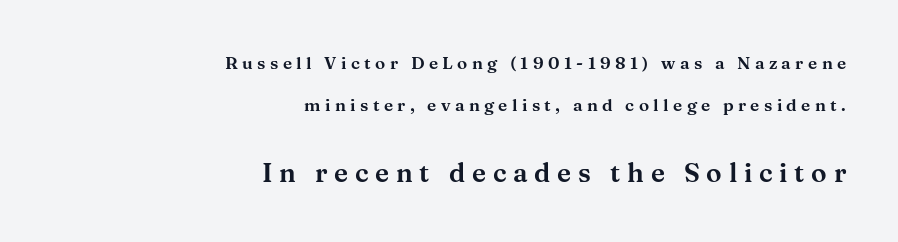
{"italic": "no", "underline": "no", "align": "right", "line_spacing": "loose", "line_spacing_ratio": 2.45, "letter_spacing": "wide", "letter_spacing_em": 0.26, "larger_block": "second", "size_ratio": 1.53, "glyph_px": 26}
